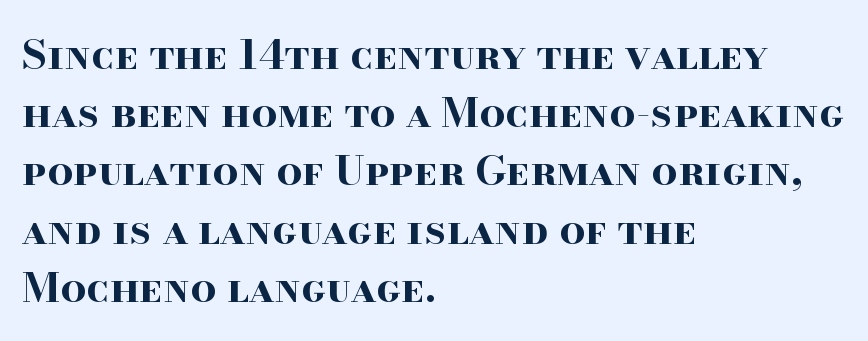
Q: Is the text bold? A: Yes.
Q: Is the text italic (slanted)? A: No, it is upright.
Q: Is the typeface a serif or a sans-serif typeface? A: Serif.
Q: Is the text underlined? A: No.
Q: How is the paragraph aligned? A: Left-aligned.
Q: Is the spacing between letters normal or unusually wide? A: Normal.
Q: Is the spacing between lines tight, normal or loose? A: Normal.
Q: Width (condensed, normal, or wide)? A: Wide.
Q: Stroke contrast? A: High.
Q: x-height? A: Small.
Q: Monospaced? A: No.
